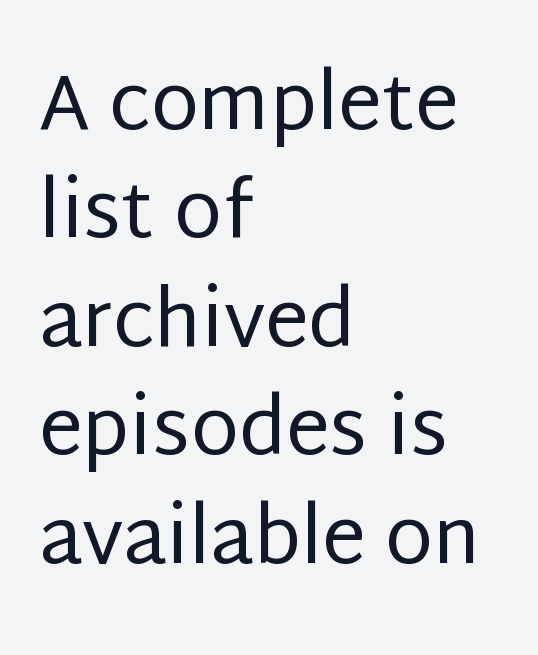
{"serif": "no", "italic": "no", "bold": "no", "weight": "regular", "width": "normal", "stroke_contrast": "low", "x_height": "large", "monospaced": "no", "underline": "no", "align": "left", "line_spacing": "normal", "line_spacing_ratio": 1.39, "letter_spacing": "normal", "letter_spacing_em": 0.0, "glyph_px": 78}
